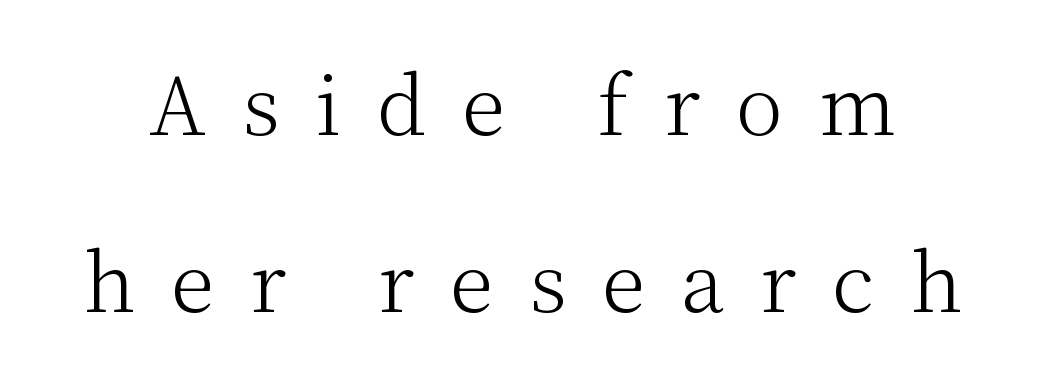
Q: Is the text bold? A: No.
Q: Is the text italic (slanted)? A: No, it is upright.
Q: Is the typeface a serif or a sans-serif typeface? A: Serif.
Q: Is the text underlined? A: No.
Q: Is the spacing between letters normal or unusually wide? A: Unusually wide.
Q: Is the spacing between lines tight, normal or loose? A: Loose.
Q: Width (condensed, normal, or wide)? A: Normal.
Q: Stroke contrast? A: Medium.
Q: x-height? A: Medium.
Q: Monospaced? A: No.
